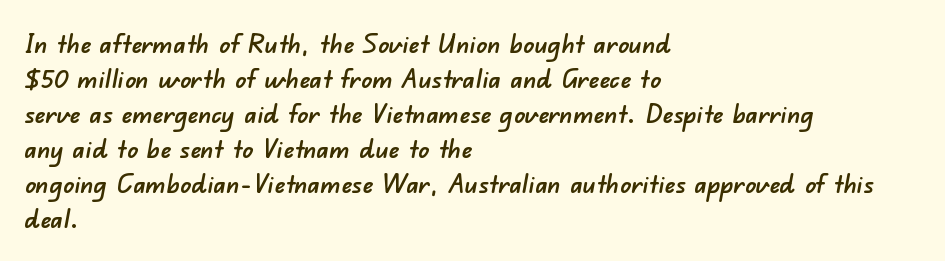
The ragged edge is on the right, which tells us the setting is flush left. Caption: standard tracking, unaltered. Each row of text sits above clean, open space. The passage shown stacks its lines at a standard gap.
